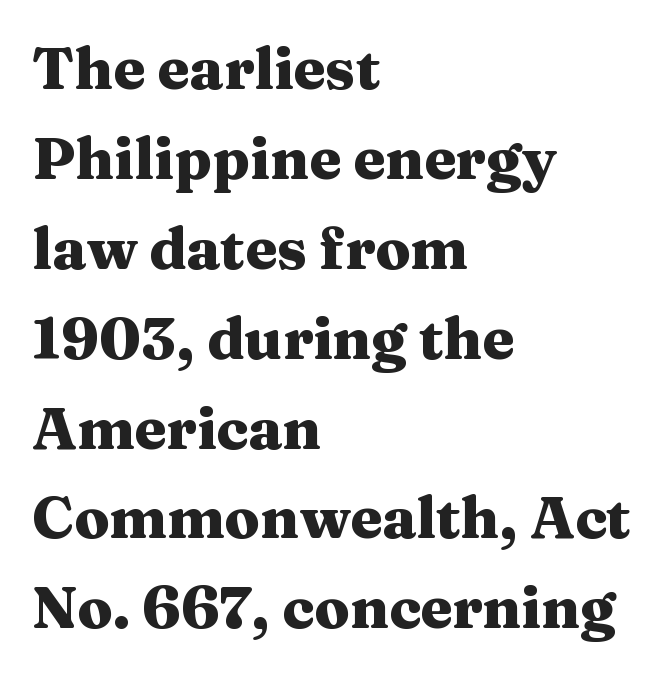
{"serif": "yes", "italic": "no", "bold": "yes", "weight": "heavy", "width": "wide", "stroke_contrast": "medium", "x_height": "medium", "monospaced": "no", "underline": "no", "align": "left", "line_spacing": "normal", "line_spacing_ratio": 1.55, "letter_spacing": "normal", "letter_spacing_em": 0.0, "glyph_px": 58}
